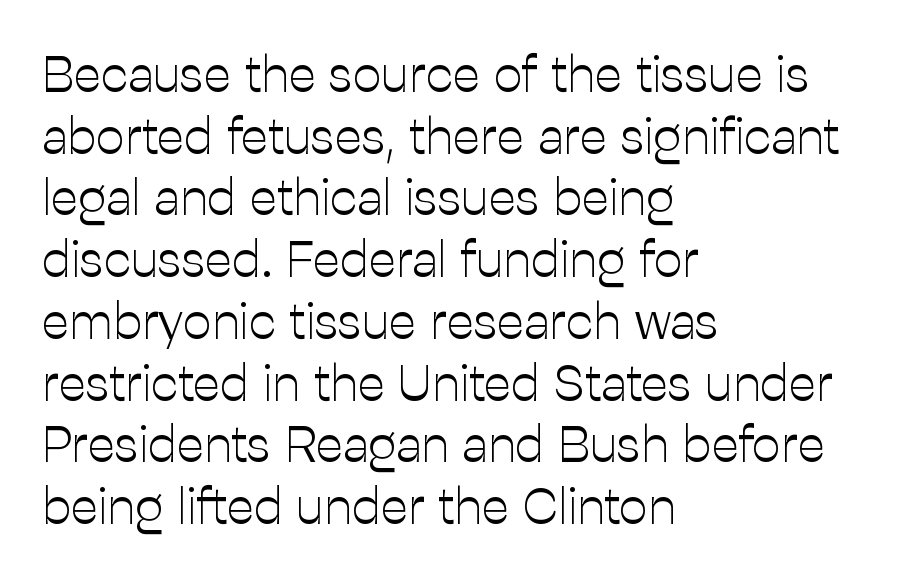
{"serif": "no", "italic": "no", "bold": "no", "weight": "light", "width": "normal", "stroke_contrast": "low", "x_height": "medium", "monospaced": "no", "underline": "no", "align": "left", "line_spacing_ratio": 1.21, "letter_spacing": "normal", "letter_spacing_em": 0.0, "glyph_px": 51}
